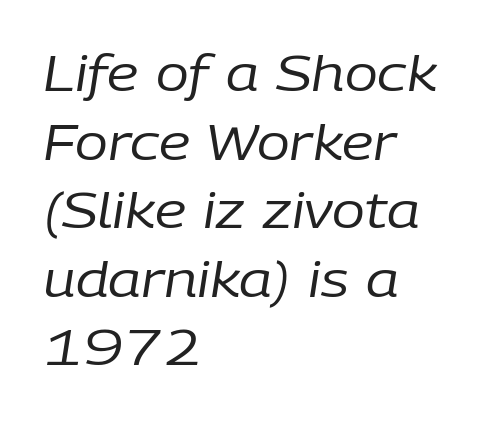
The image shows 49 px regular-weight type, italic (leaning right); set left-aligned, normal line spacing (1.4x), normal letter spacing, not underlined; low stroke contrast and a medium x-height.
